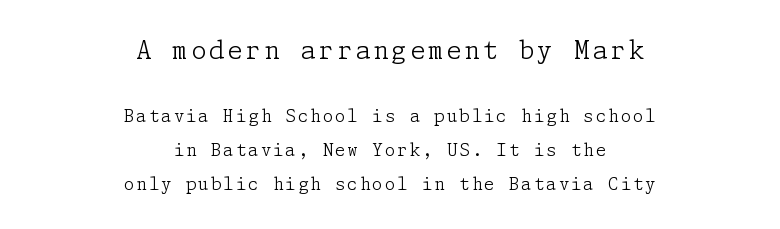
Each row of text sits above clean, open space. Heft: none added — not bold. Visually the block forms a symmetrical silhouette, jagged on both flanks. Reading down the column, the eye jumps a long way to each next line.
